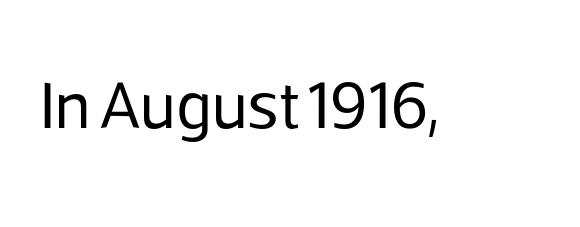
The image shows 67 px regular-weight sans-serif type, upright; set normal letter spacing, not underlined; low stroke contrast and a medium x-height.
